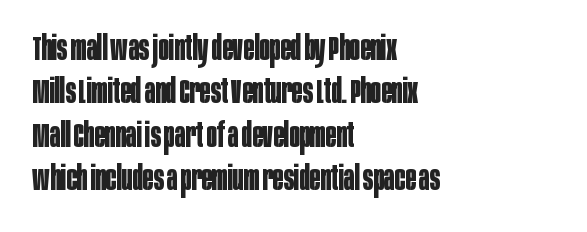
Q: Is the text bold? A: Yes.
Q: Is the text italic (slanted)? A: No, it is upright.
Q: Is the typeface a serif or a sans-serif typeface? A: Sans-serif.
Q: Is the text underlined? A: No.
Q: How is the paragraph aligned? A: Left-aligned.
Q: Is the spacing between letters normal or unusually wide? A: Normal.
Q: Width (condensed, normal, or wide)? A: Condensed.
Q: Stroke contrast? A: Low.
Q: x-height? A: Large.
Q: Monospaced? A: No.
